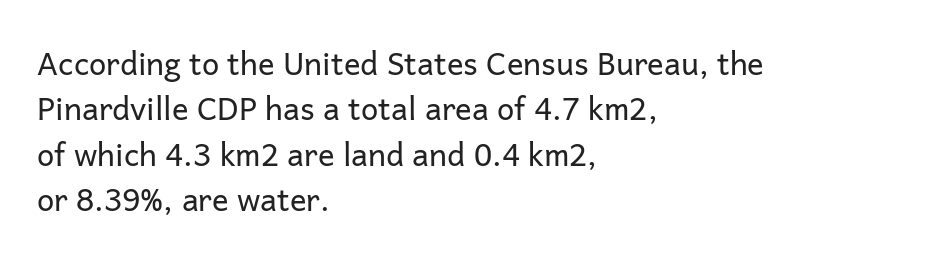
{"serif": "no", "italic": "no", "bold": "no", "weight": "regular", "width": "normal", "stroke_contrast": "low", "x_height": "medium", "monospaced": "no", "underline": "no", "align": "left", "line_spacing": "normal", "line_spacing_ratio": 1.46, "letter_spacing": "normal", "letter_spacing_em": 0.0, "glyph_px": 31}
